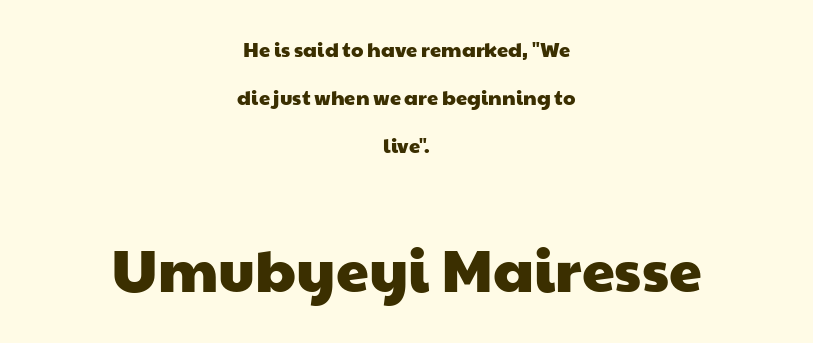
{"serif": "no", "width": "wide", "stroke_contrast": "low", "x_height": "medium", "monospaced": "no", "underline": "no", "align": "center", "line_spacing": "loose", "line_spacing_ratio": 2.41, "letter_spacing": "normal", "letter_spacing_em": 0.0, "larger_block": "second", "size_ratio": 2.95, "glyph_px": 59}
